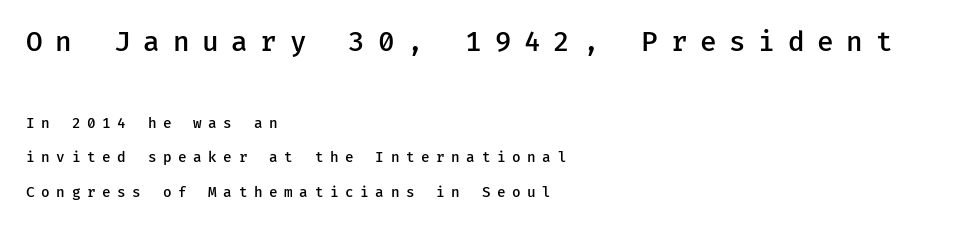
The image shows 27 px text type, upright; set left-aligned, loose line spacing (2.48x), unusually wide letter spacing (+0.47 em), not underlined; the first (top) block is 1.93x larger.
